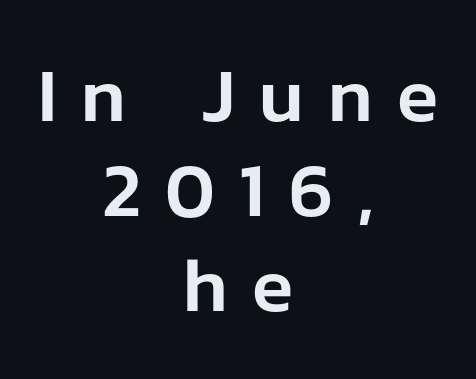
The image shows 76 px sans-serif type, upright; set centered, normal line spacing (1.25x), unusually wide letter spacing (+0.32 em), not underlined; low stroke contrast and a medium x-height.
